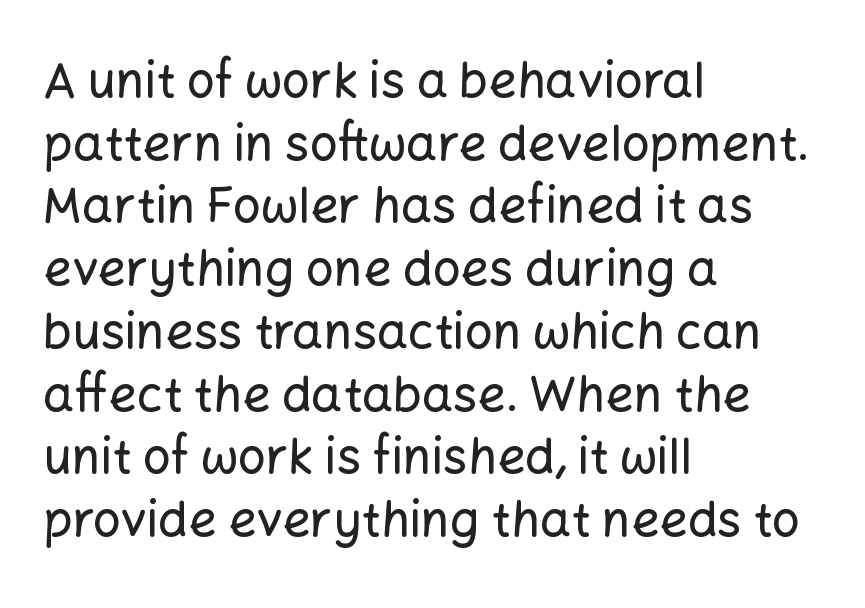
Q: Is the text italic (slanted)? A: No, it is upright.
Q: Is the typeface a serif or a sans-serif typeface? A: Sans-serif.
Q: Is the text underlined? A: No.
Q: How is the paragraph aligned? A: Left-aligned.
Q: Is the spacing between letters normal or unusually wide? A: Normal.
Q: Is the spacing between lines tight, normal or loose? A: Normal.
Q: Width (condensed, normal, or wide)? A: Normal.
Q: Stroke contrast? A: Low.
Q: x-height? A: Medium.
Q: Monospaced? A: No.
